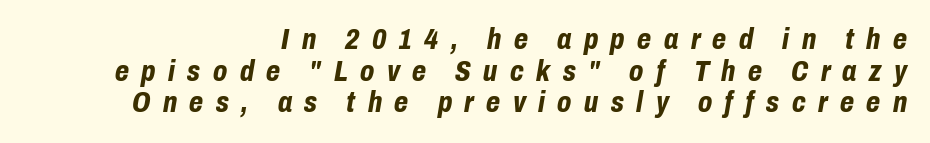
Q: Is the text bold? A: Yes.
Q: Is the text italic (slanted)? A: Yes, it leans right by about 10 degrees.
Q: Is the text underlined? A: No.
Q: How is the paragraph aligned? A: Right-aligned.
Q: Is the spacing between letters normal or unusually wide? A: Unusually wide.
Q: Is the spacing between lines tight, normal or loose? A: Tight.
Q: Width (condensed, normal, or wide)? A: Condensed.
Q: Stroke contrast? A: Low.
Q: x-height? A: Medium.
Q: Monospaced? A: No.
